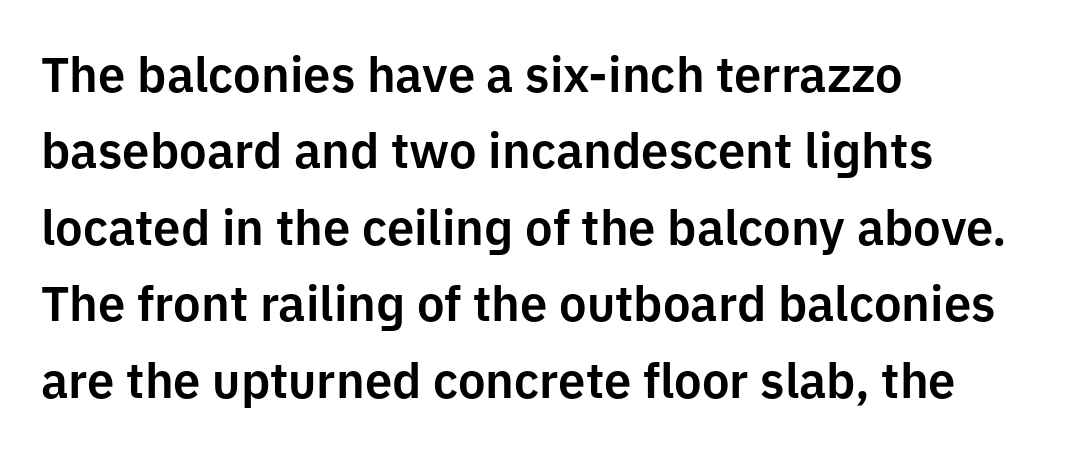
{"serif": "no", "italic": "no", "width": "normal", "stroke_contrast": "low", "x_height": "medium", "monospaced": "no", "underline": "no", "align": "left", "line_spacing": "normal", "line_spacing_ratio": 1.56, "letter_spacing": "normal", "letter_spacing_em": 0.0, "glyph_px": 49}
